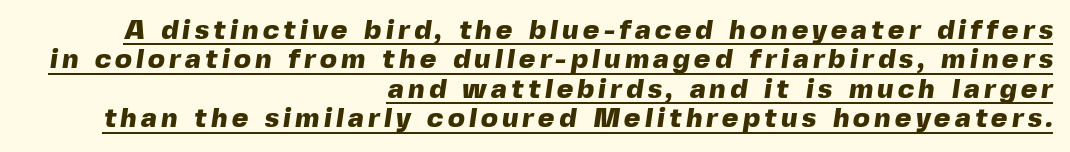
Q: Is the text bold? A: Yes.
Q: Is the typeface a serif or a sans-serif typeface? A: Sans-serif.
Q: Is the text underlined? A: Yes.
Q: How is the paragraph aligned? A: Right-aligned.
Q: Is the spacing between lines tight, normal or loose? A: Tight.
Q: Width (condensed, normal, or wide)? A: Normal.
Q: x-height? A: Medium.
Q: Monospaced? A: No.
